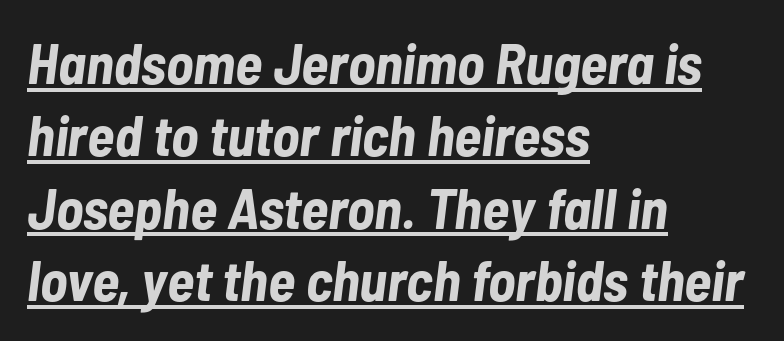
{"italic": "yes", "lean": "right", "slant_degrees": 7, "bold": "yes", "weight": "bold", "width": "condensed", "stroke_contrast": "low", "x_height": "medium", "monospaced": "no", "underline": "yes", "align": "left", "line_spacing": "normal", "line_spacing_ratio": 1.27, "letter_spacing": "normal", "letter_spacing_em": 0.0, "glyph_px": 57}
